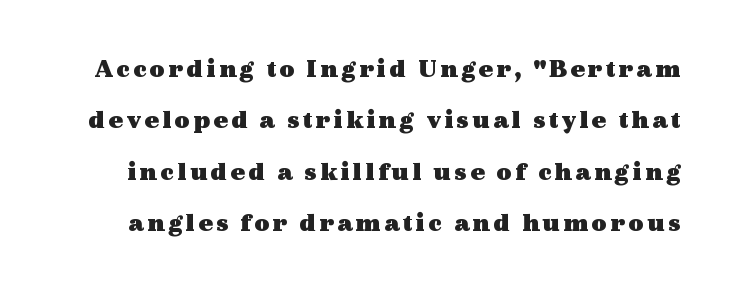
{"italic": "no", "bold": "yes", "underline": "no", "line_spacing": "loose", "line_spacing_ratio": 1.9, "glyph_px": 27}
